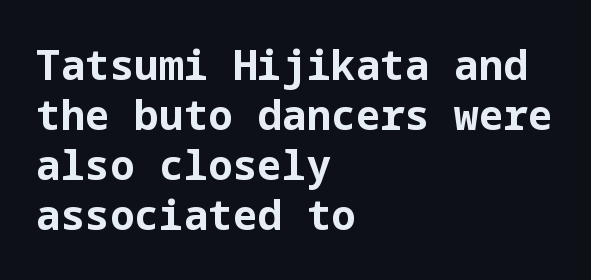
Q: Is the text bold? A: Yes.
Q: Is the text italic (slanted)? A: No, it is upright.
Q: Is the typeface a serif or a sans-serif typeface? A: Sans-serif.
Q: Is the text underlined? A: No.
Q: How is the paragraph aligned? A: Left-aligned.
Q: Is the spacing between letters normal or unusually wide? A: Normal.
Q: Width (condensed, normal, or wide)? A: Normal.
Q: Stroke contrast? A: Low.
Q: x-height? A: Medium.
